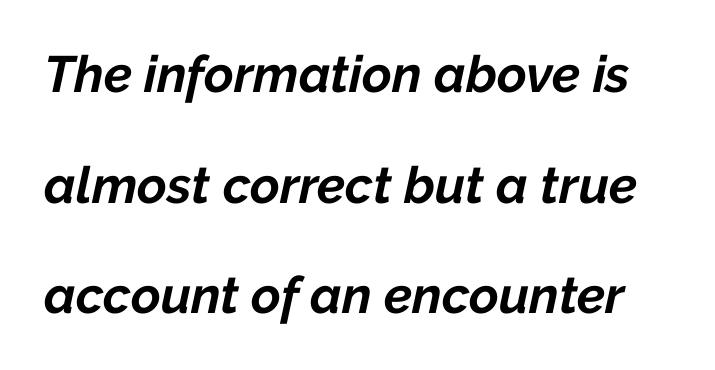
The image shows 51 px bold type, italic (leaning right); set loose line spacing (2.17x), normal letter spacing, not underlined; low stroke contrast and a medium x-height.
